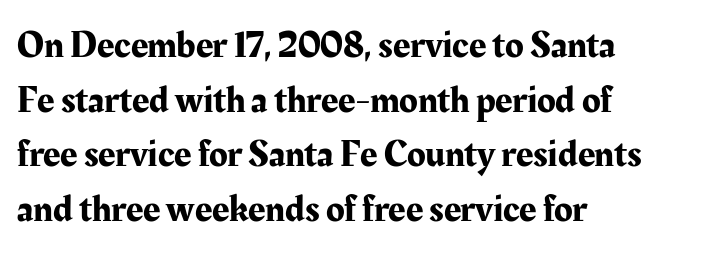
The image shows 38 px serif type, upright; set left-aligned, normal line spacing (1.44x), normal letter spacing, not underlined; medium stroke contrast and a medium x-height.
